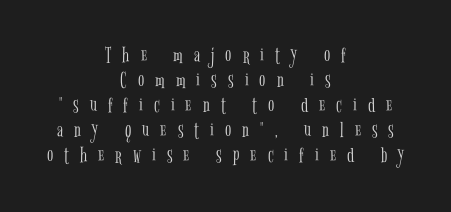
{"italic": "no", "bold": "no", "underline": "no", "align": "center", "line_spacing": "tight", "line_spacing_ratio": 1.09, "letter_spacing": "wide", "letter_spacing_em": 0.48, "glyph_px": 23}
